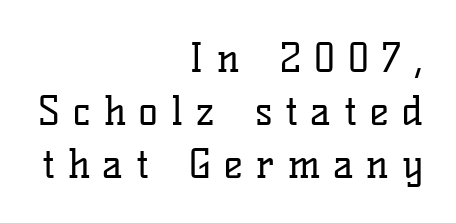
Q: Is the text bold? A: No.
Q: Is the text italic (slanted)? A: No, it is upright.
Q: Is the typeface a serif or a sans-serif typeface? A: Serif.
Q: Is the text underlined? A: No.
Q: How is the paragraph aligned? A: Right-aligned.
Q: Is the spacing between letters normal or unusually wide? A: Unusually wide.
Q: Is the spacing between lines tight, normal or loose? A: Normal.
Q: Width (condensed, normal, or wide)? A: Normal.
Q: Stroke contrast? A: Low.
Q: x-height? A: Medium.
Q: Monospaced? A: No.
